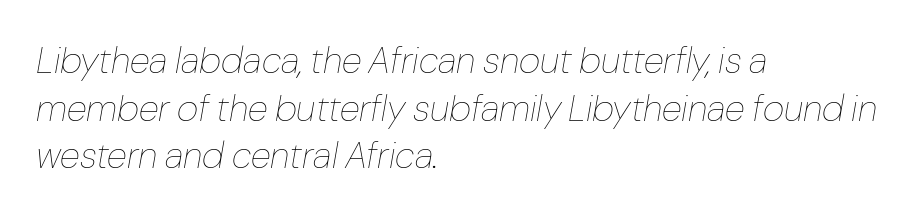
The image shows 37 px thin type, italic (leaning right); set left-aligned, normal line spacing (1.29x), normal letter spacing, not underlined; low stroke contrast and a medium x-height.
